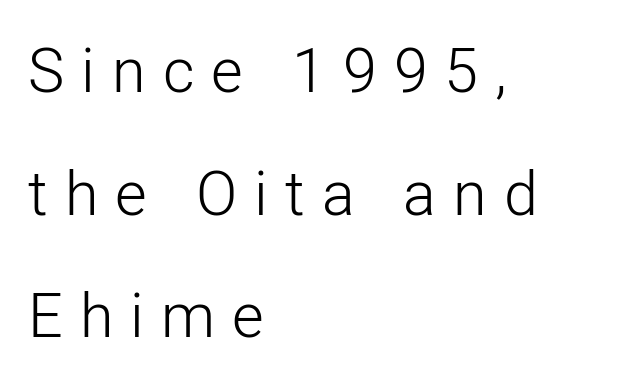
The image shows 61 px light sans-serif type, upright; set left-aligned, loose line spacing (2.01x), unusually wide letter spacing (+0.28 em), not underlined; low stroke contrast and a medium x-height.
